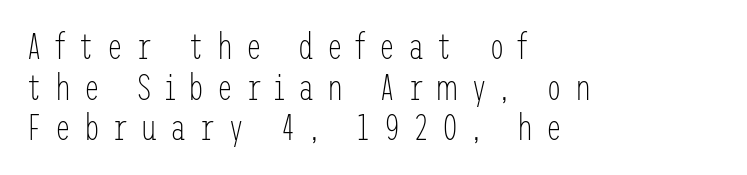
Q: Is the text bold? A: No.
Q: Is the text italic (slanted)? A: No, it is upright.
Q: Is the typeface a serif or a sans-serif typeface? A: Sans-serif.
Q: Is the text underlined? A: No.
Q: How is the paragraph aligned? A: Left-aligned.
Q: Is the spacing between letters normal or unusually wide? A: Unusually wide.
Q: Is the spacing between lines tight, normal or loose? A: Tight.
Q: Width (condensed, normal, or wide)? A: Condensed.
Q: Stroke contrast? A: Low.
Q: x-height? A: Medium.
